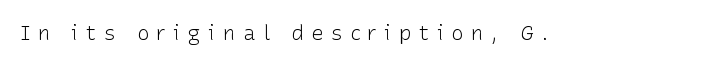
Q: Is the text bold? A: No.
Q: Is the text italic (slanted)? A: No, it is upright.
Q: Is the text underlined? A: No.
Q: Is the spacing between letters normal or unusually wide? A: Unusually wide.
